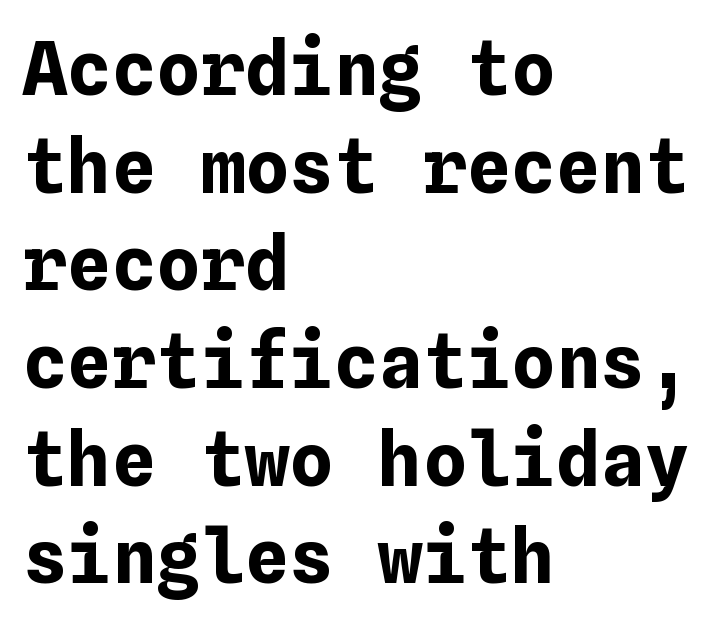
{"italic": "no", "bold": "yes", "weight": "bold", "width": "normal", "stroke_contrast": "low", "x_height": "medium", "underline": "no", "align": "left", "line_spacing": "normal", "line_spacing_ratio": 1.32, "letter_spacing": "normal", "letter_spacing_em": 0.0, "glyph_px": 74}
